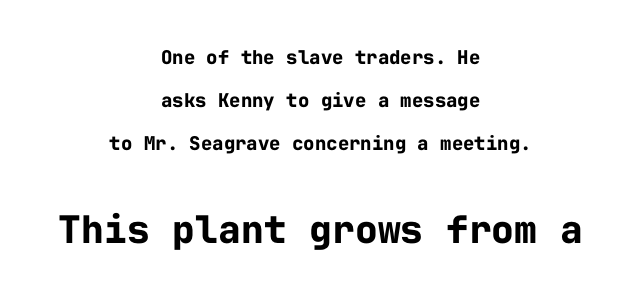
This rendering leaves character spacing at its baseline value. Line spacing here is loose. Examine the stroke ends and you'll find no serifs. Words float on clear page, feet unadorned.
